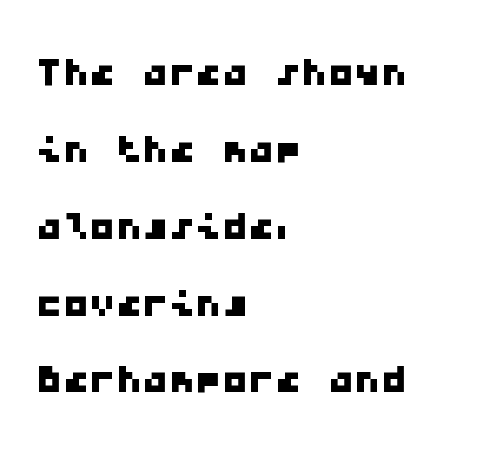
Do the characters align in a grid? Yes, the font is monospaced. The lines sit at an ordinary, default distance from one another. Words appear dense and cohesive because spacing is normal. Check under the words: just untouched page. Look at the bottom of the vertical strokes: they stop flat, with no serifs.
